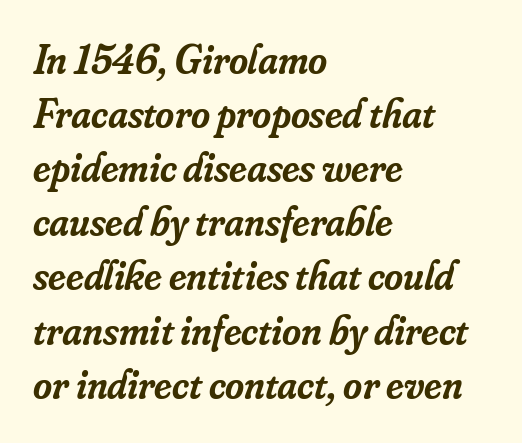
A bare baseline throughout the passage. These lines are composed in type with serifs. Caption: multi-line text, flush left, ragged right. Tracking value appears to be zero — textbook default spacing. Semibold letterforms, between regular and bold.
